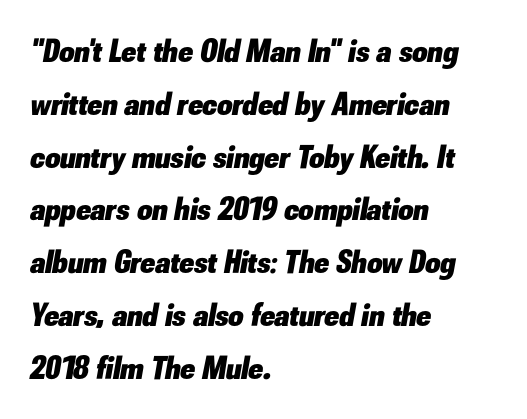
The image shows 33 px heavy type, italic (leaning right); set left-aligned, normal line spacing (1.6x), normal letter spacing, not underlined; low stroke contrast and a small x-height.
